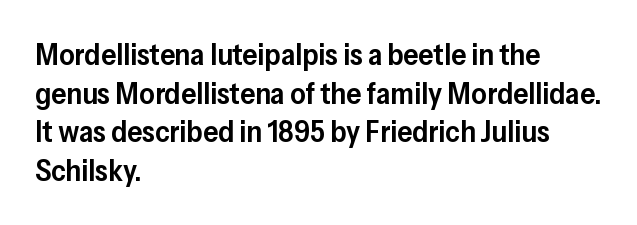
Q: Is the text bold? A: Semi-bold.
Q: Is the text italic (slanted)? A: No, it is upright.
Q: Is the typeface a serif or a sans-serif typeface? A: Sans-serif.
Q: Is the text underlined? A: No.
Q: How is the paragraph aligned? A: Left-aligned.
Q: Is the spacing between letters normal or unusually wide? A: Normal.
Q: Is the spacing between lines tight, normal or loose? A: Normal.
Q: Width (condensed, normal, or wide)? A: Normal.
Q: Stroke contrast? A: Low.
Q: x-height? A: Medium.
Q: Monospaced? A: No.
